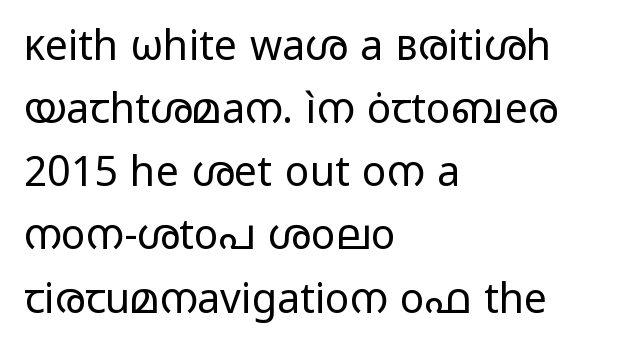
Character widths vary here, with narrow letters taking less room than wide ones. Italic: no, the glyphs are upright roman. These lines are set flush left with a ragged right edge. Nope, no serifs anywhere on these letters. The leading is moderate, giving the passage an even texture.
